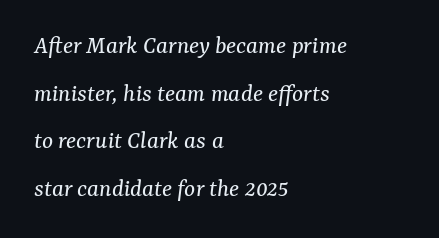
Words appear dense and cohesive because spacing is normal. Line starts are locked; line ends wander. Notice how the stems are inclined rather than vertical — that's the hallmark of italics. Unmarked baselines from the first word to the last. Weight class: somewhere from thin through regular.
